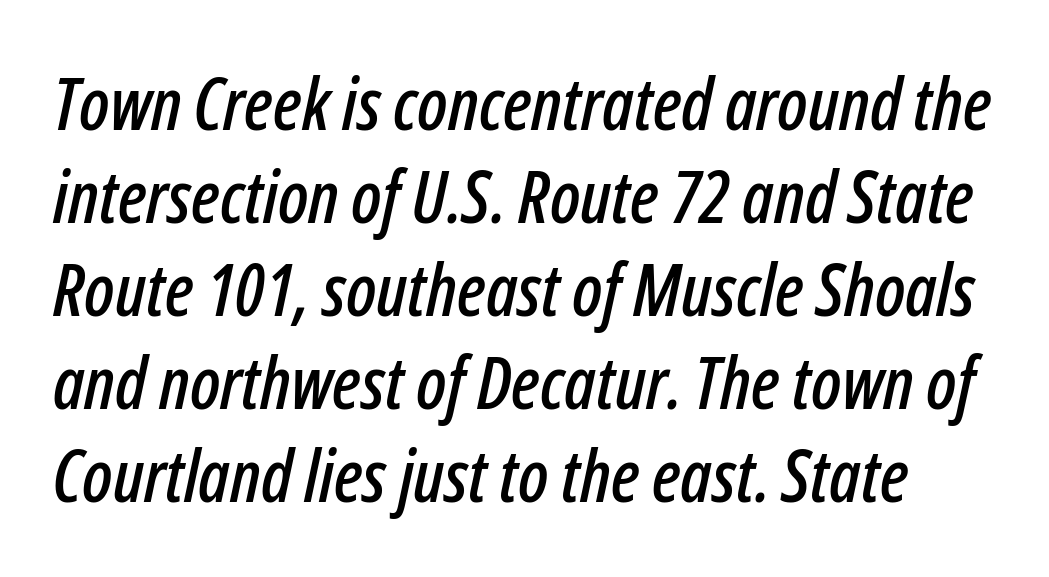
The image shows 72 px condensed type, italic (leaning right); set normal line spacing (1.29x), normal letter spacing, not underlined; low stroke contrast and a medium x-height.
